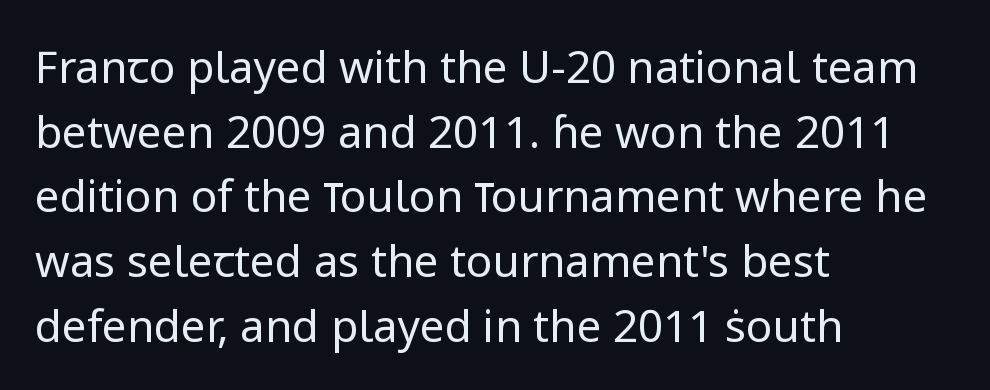
The image shows 44 px regular-weight sans-serif type, upright; set left-aligned, normal line spacing (1.47x), normal letter spacing, not underlined; low stroke contrast and a medium x-height.
